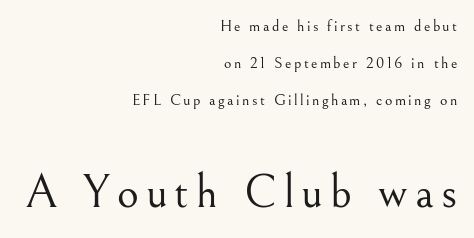
{"serif": "yes", "italic": "no", "bold": "no", "weight": "light", "width": "normal", "stroke_contrast": "medium", "x_height": "small", "monospaced": "no", "underline": "no", "align": "right", "line_spacing": "loose", "line_spacing_ratio": 2.32, "larger_block": "second", "size_ratio": 2.94, "glyph_px": 47}
